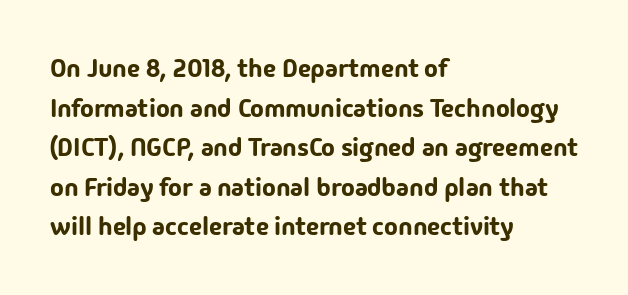
{"italic": "no", "underline": "no", "align": "left", "line_spacing": "normal", "line_spacing_ratio": 1.52, "letter_spacing": "normal", "letter_spacing_em": 0.0, "glyph_px": 26}
